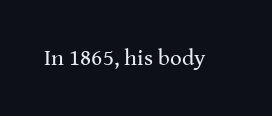
The image shows 23 px text type, upright; set normal letter spacing, not underlined.
